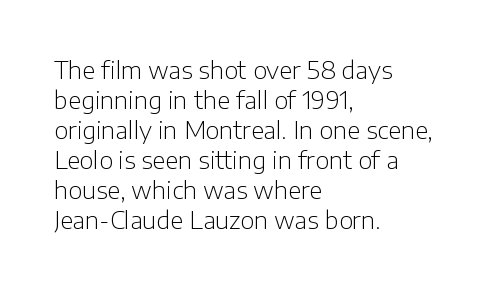
Q: Is the text bold? A: No.
Q: Is the text italic (slanted)? A: No, it is upright.
Q: Is the text underlined? A: No.
Q: How is the paragraph aligned? A: Left-aligned.
Q: Is the spacing between letters normal or unusually wide? A: Normal.
Q: Is the spacing between lines tight, normal or loose? A: Normal.
